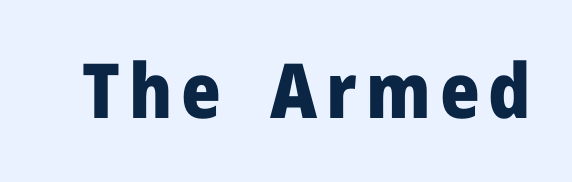
{"serif": "no", "italic": "no", "bold": "yes", "weight": "heavy", "width": "normal", "stroke_contrast": "low", "x_height": "medium", "monospaced": "no", "underline": "no", "glyph_px": 76}
